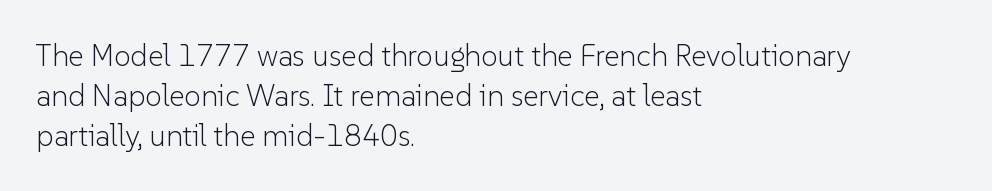
{"serif": "no", "italic": "no", "bold": "no", "weight": "light", "width": "normal", "stroke_contrast": "low", "x_height": "medium", "monospaced": "no", "underline": "no", "align": "left", "line_spacing": "normal", "line_spacing_ratio": 1.33, "letter_spacing": "normal", "letter_spacing_em": 0.0, "glyph_px": 30}
